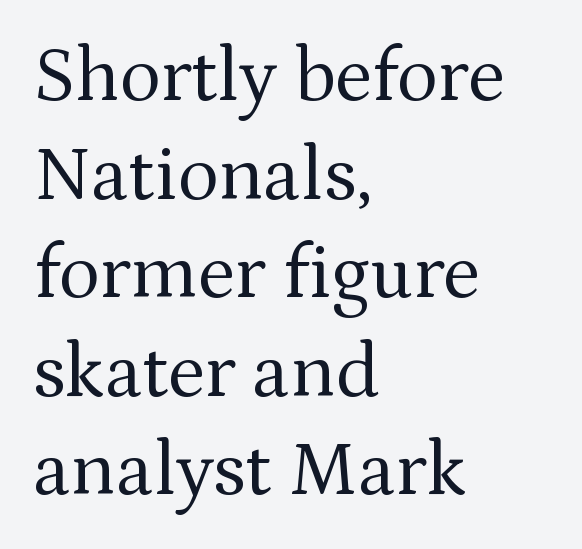
Q: Is the text bold? A: No.
Q: Is the text italic (slanted)? A: No, it is upright.
Q: Is the typeface a serif or a sans-serif typeface? A: Serif.
Q: Is the text underlined? A: No.
Q: How is the paragraph aligned? A: Left-aligned.
Q: Is the spacing between letters normal or unusually wide? A: Normal.
Q: Is the spacing between lines tight, normal or loose? A: Normal.
Q: Width (condensed, normal, or wide)? A: Normal.
Q: Stroke contrast? A: Medium.
Q: x-height? A: Medium.
Q: Monospaced? A: No.
